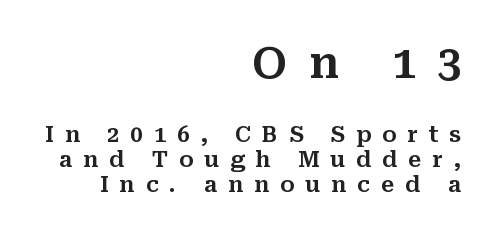
There is plenty of visible air inserted between adjacent glyphs. Bigger letters appear in the top chunk; the bottom chunk is reduced. Interline gaps are noticeably narrow in this sample. The lettering stays uniformly vertical, giving the passage a roman look. These lines are set flush right with a ragged left edge.
